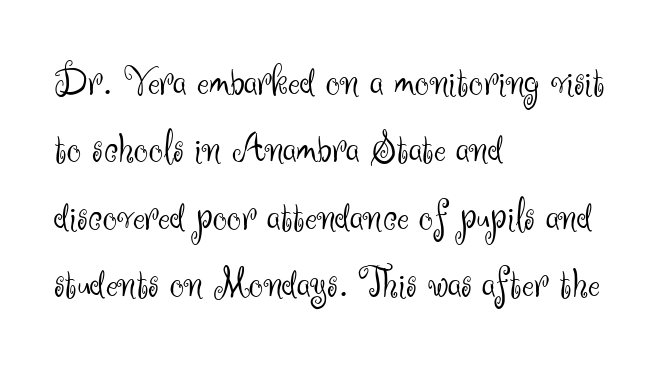
Q: Is the text bold? A: No.
Q: Is the text italic (slanted)? A: No, it is upright.
Q: Is the typeface a serif or a sans-serif typeface? A: Sans-serif.
Q: Is the text underlined? A: No.
Q: How is the paragraph aligned? A: Left-aligned.
Q: Is the spacing between letters normal or unusually wide? A: Normal.
Q: Is the spacing between lines tight, normal or loose? A: Normal.
Q: Width (condensed, normal, or wide)? A: Normal.
Q: Stroke contrast? A: Medium.
Q: x-height? A: Small.
Q: Monospaced? A: No.
